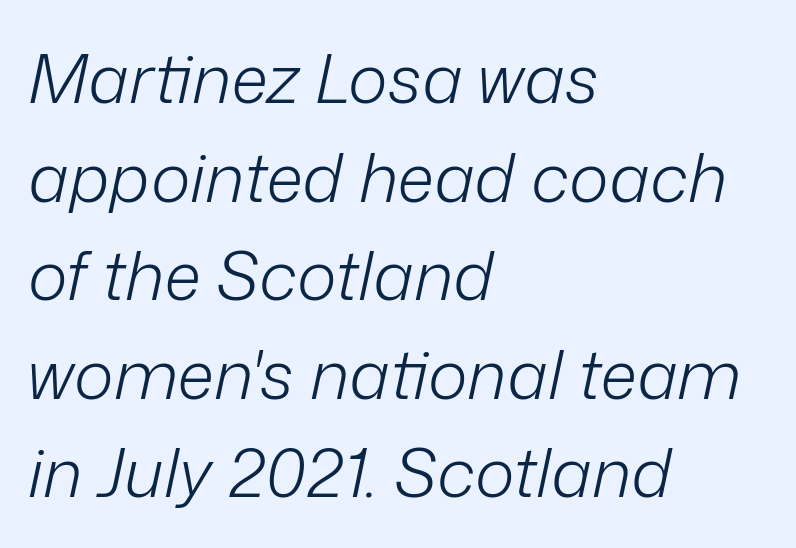
The face used here is proportionally spaced, like ordinary book or web type. In terms of posture, this sample is oblique. Typeset ragged right — the left edge is the straight one. Counters stay open thanks to moderate or lighter strokes. There is no visible air inserted between adjacent glyphs.
